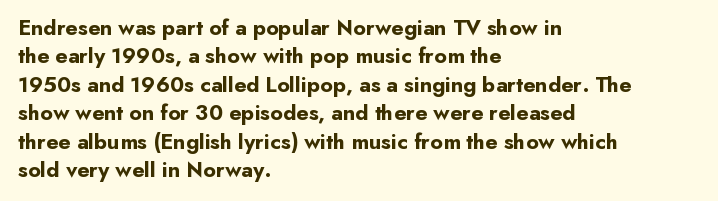
The image shows 22 px bold type, upright; set left-aligned, normal line spacing (1.29x), normal letter spacing, not underlined.
